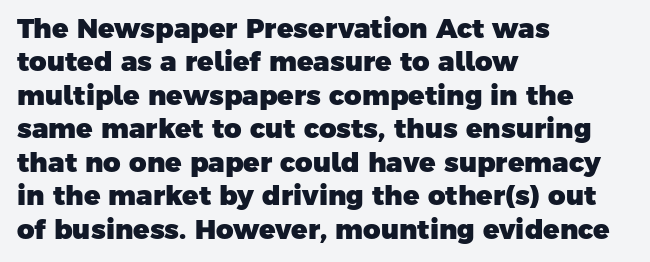
Q: Is the text bold? A: Yes.
Q: Is the text underlined? A: No.
Q: How is the paragraph aligned? A: Left-aligned.
Q: Is the spacing between letters normal or unusually wide? A: Normal.
